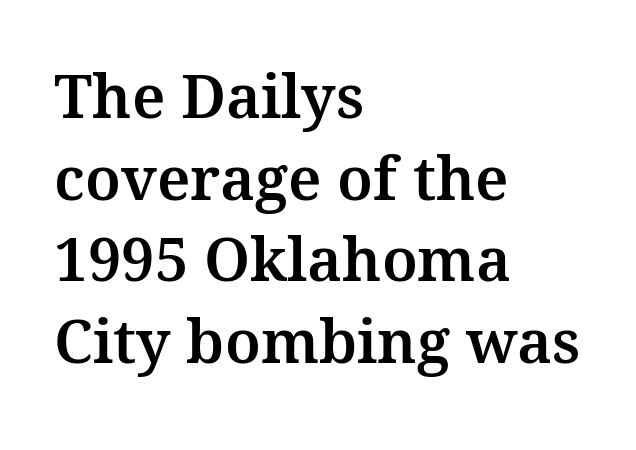
The image shows 60 px serif type, upright; set left-aligned, normal line spacing (1.36x), normal letter spacing, not underlined; medium stroke contrast and a medium x-height.
